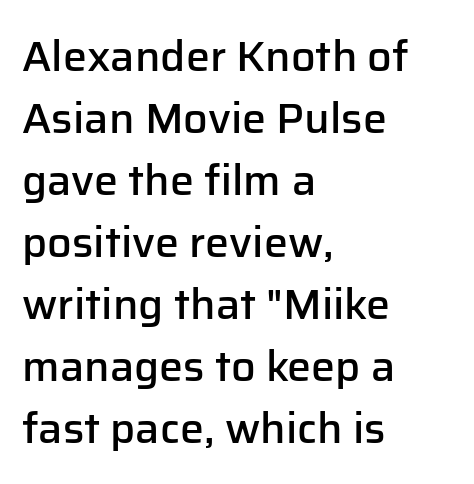
{"serif": "no", "italic": "no", "bold": "semi", "weight": "semibold", "width": "normal", "stroke_contrast": "low", "x_height": "medium", "monospaced": "no", "underline": "no", "align": "left", "line_spacing": "normal", "line_spacing_ratio": 1.44, "letter_spacing": "normal", "letter_spacing_em": 0.0, "glyph_px": 43}
